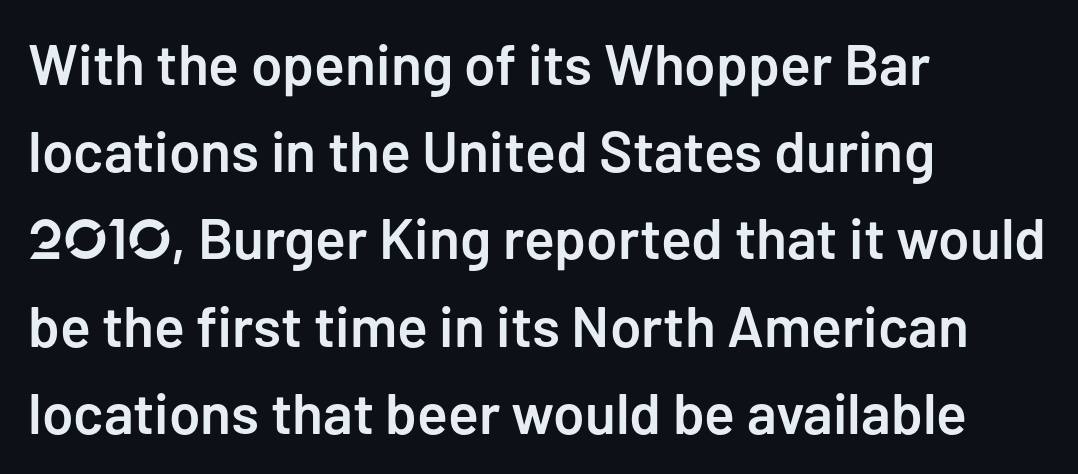
{"serif": "no", "italic": "no", "bold": "semi", "weight": "semibold", "width": "normal", "stroke_contrast": "low", "x_height": "medium", "monospaced": "no", "underline": "no", "align": "left", "line_spacing": "normal", "line_spacing_ratio": 1.53, "letter_spacing": "normal", "letter_spacing_em": 0.0, "glyph_px": 57}
